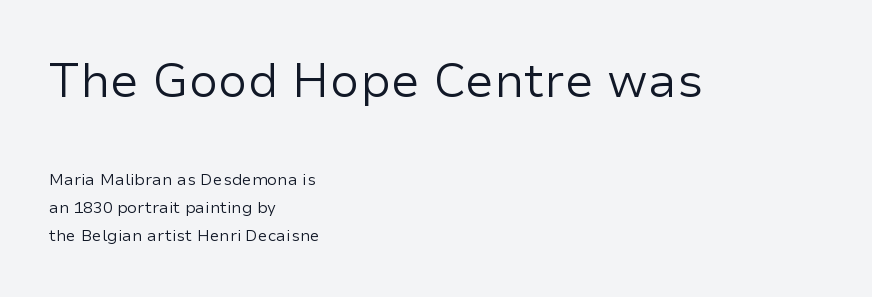
Q: Is the text bold? A: No.
Q: Is the text italic (slanted)? A: No, it is upright.
Q: Is the typeface a serif or a sans-serif typeface? A: Sans-serif.
Q: Is the text underlined? A: No.
Q: How is the paragraph aligned? A: Left-aligned.
Q: Is the spacing between letters normal or unusually wide? A: Normal.
Q: Which block of text is set in a larger size, the first (top) or the second (bottom)? A: The first (top) one.
Q: Width (condensed, normal, or wide)? A: Normal.
Q: Stroke contrast? A: Low.
Q: x-height? A: Medium.
Q: Monospaced? A: No.
